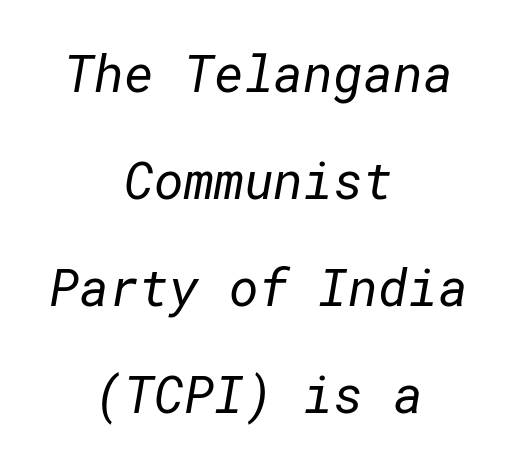
The image shows 51 px regular-weight sans-serif type; set centered, loose line spacing (2.1x), normal letter spacing, not underlined; low stroke contrast and a medium x-height.
